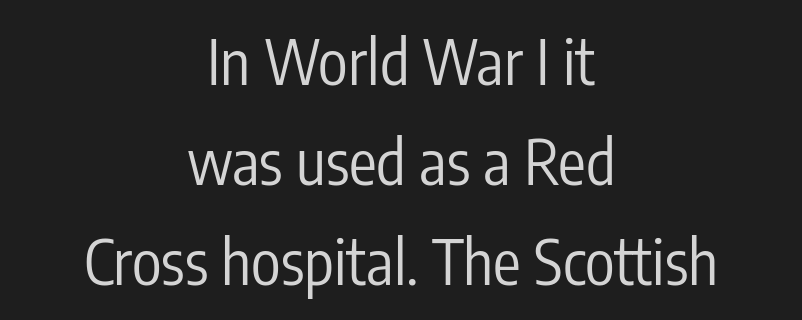
{"serif": "no", "italic": "no", "bold": "no", "weight": "regular", "width": "condensed", "stroke_contrast": "low", "x_height": "medium", "monospaced": "no", "underline": "no", "align": "center", "line_spacing": "normal", "line_spacing_ratio": 1.61, "letter_spacing": "normal", "letter_spacing_em": 0.0, "glyph_px": 62}
